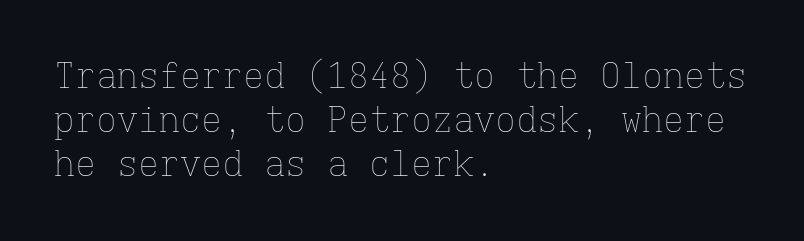
{"italic": "no", "bold": "no", "weight": "thin", "width": "normal", "stroke_contrast": "low", "x_height": "medium", "monospaced": "yes", "underline": "no", "align": "left", "line_spacing": "normal", "line_spacing_ratio": 1.26, "letter_spacing": "normal", "letter_spacing_em": 0.0, "glyph_px": 35}
